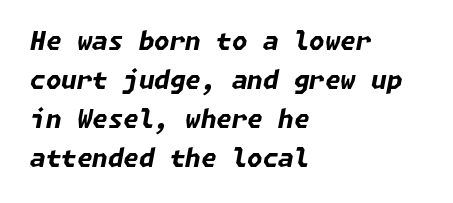
{"italic": "yes", "lean": "right", "slant_degrees": 11, "bold": "yes", "underline": "no", "align": "left", "line_spacing": "normal", "line_spacing_ratio": 1.56, "letter_spacing": "normal", "letter_spacing_em": 0.0, "glyph_px": 25}
